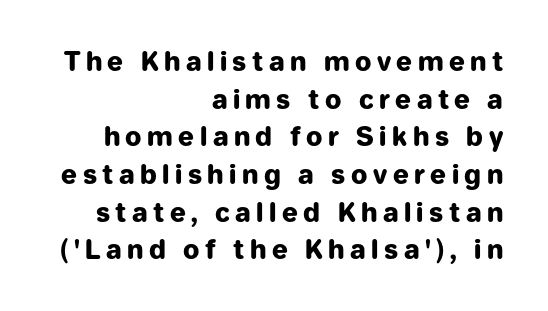
The block of text has a typical density, with ordinary space between rows. Is the type bold? Yes — the strokes are clearly thick and heavy. Where is the straight margin? On the right. Italic? Not at all — the glyphs are vertical.
